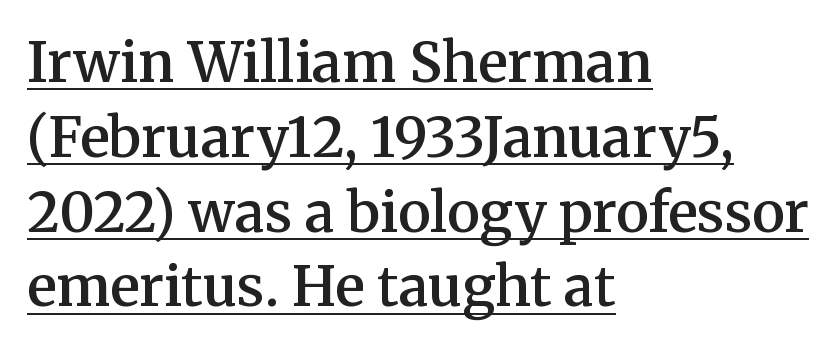
Q: Is the text bold? A: Semi-bold.
Q: Is the text italic (slanted)? A: No, it is upright.
Q: Is the typeface a serif or a sans-serif typeface? A: Serif.
Q: Is the text underlined? A: Yes.
Q: How is the paragraph aligned? A: Left-aligned.
Q: Is the spacing between letters normal or unusually wide? A: Normal.
Q: Is the spacing between lines tight, normal or loose? A: Normal.
Q: Width (condensed, normal, or wide)? A: Normal.
Q: Stroke contrast? A: Medium.
Q: x-height? A: Medium.
Q: Monospaced? A: No.
